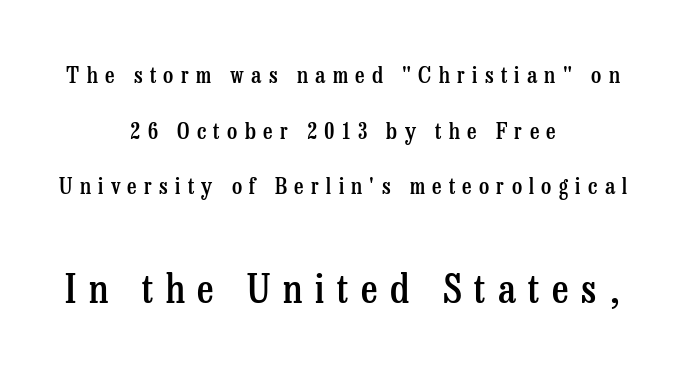
A centered setting, common on invitations and titles, is used for this passage. Heft: intermediate — a semibold. Underline: absent. A typesetter would label this face a serif. It's the straight-up-and-down kind of type.
